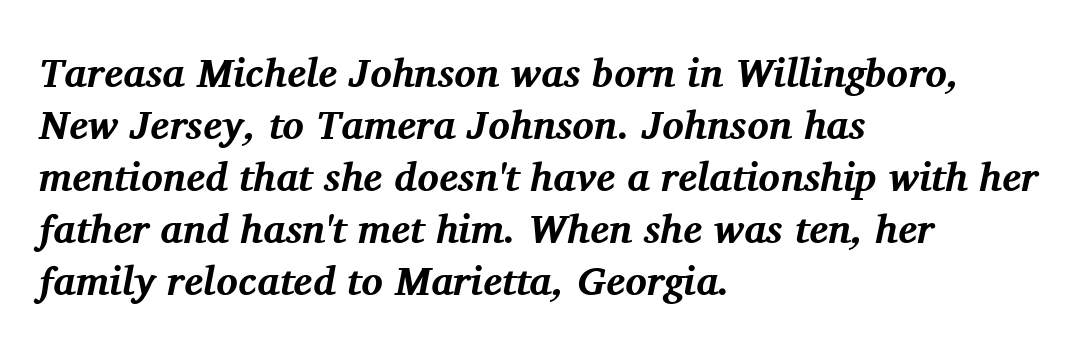
Q: Is the text bold? A: Yes.
Q: Is the text italic (slanted)? A: Yes, it leans right by about 11 degrees.
Q: Is the typeface a serif or a sans-serif typeface? A: Serif.
Q: Is the text underlined? A: No.
Q: How is the paragraph aligned? A: Left-aligned.
Q: Is the spacing between letters normal or unusually wide? A: Normal.
Q: Is the spacing between lines tight, normal or loose? A: Normal.
Q: Width (condensed, normal, or wide)? A: Normal.
Q: Stroke contrast? A: Medium.
Q: x-height? A: Medium.
Q: Monospaced? A: No.
